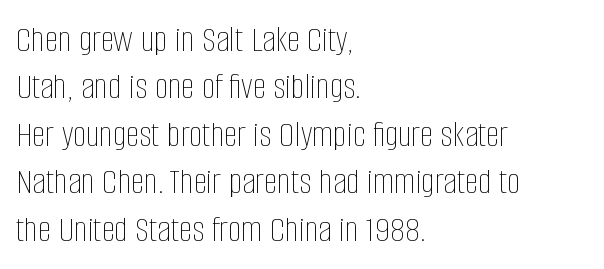
The strip under each line holds only bare page. Weight: not bold — regular or lighter. Note the varied advance widths — an 'i' is clearly narrower than an 'm'. The line texture is even and compact thanks to regular tracking. Quick note: interline space is typical. Is there any slant? The stems are plumb.
